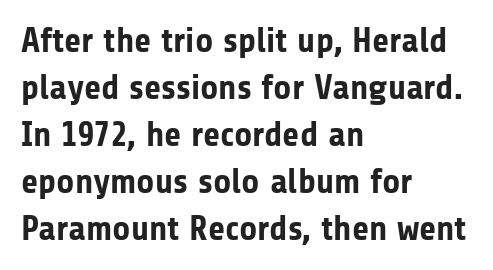
Q: Is the text bold? A: Yes.
Q: Is the text italic (slanted)? A: No, it is upright.
Q: Is the typeface a serif or a sans-serif typeface? A: Sans-serif.
Q: Is the text underlined? A: No.
Q: How is the paragraph aligned? A: Left-aligned.
Q: Is the spacing between letters normal or unusually wide? A: Normal.
Q: Is the spacing between lines tight, normal or loose? A: Normal.
Q: Width (condensed, normal, or wide)? A: Normal.
Q: Stroke contrast? A: Low.
Q: x-height? A: Medium.
Q: Monospaced? A: No.
